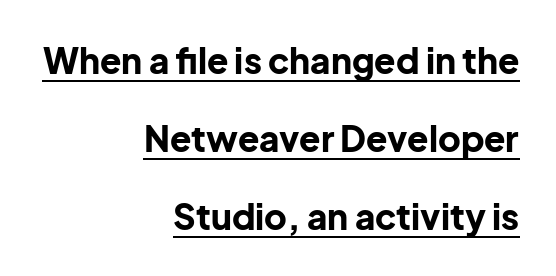
Decoration check: the copy is underlined. The rendering uses a large line-height, opening up the rows. These lines stack with their right ends in a neat column. Note the varied advance widths — an 'i' is clearly narrower than an 'm'.
